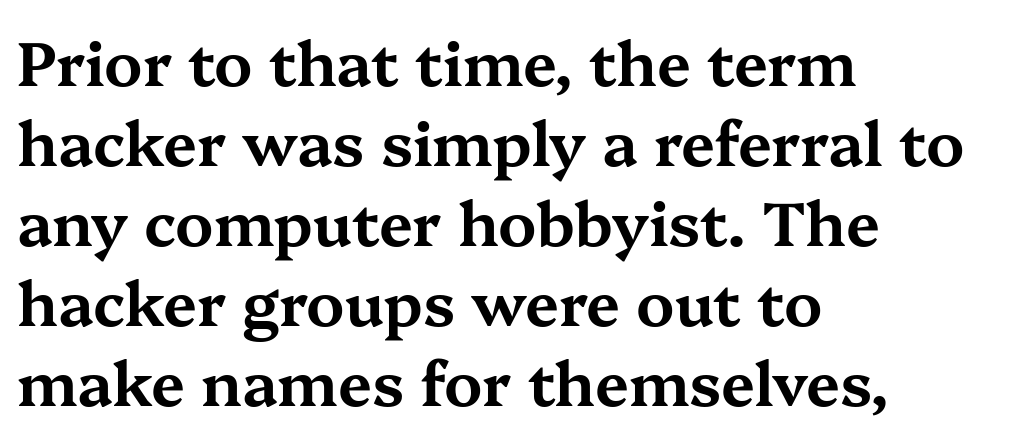
Examine the stroke ends and you'll spot serifs. Line beginnings align vertically; line endings do not. Lines of text with bare space underneath. You can tell it's not italic because the verticals are truly vertical.
